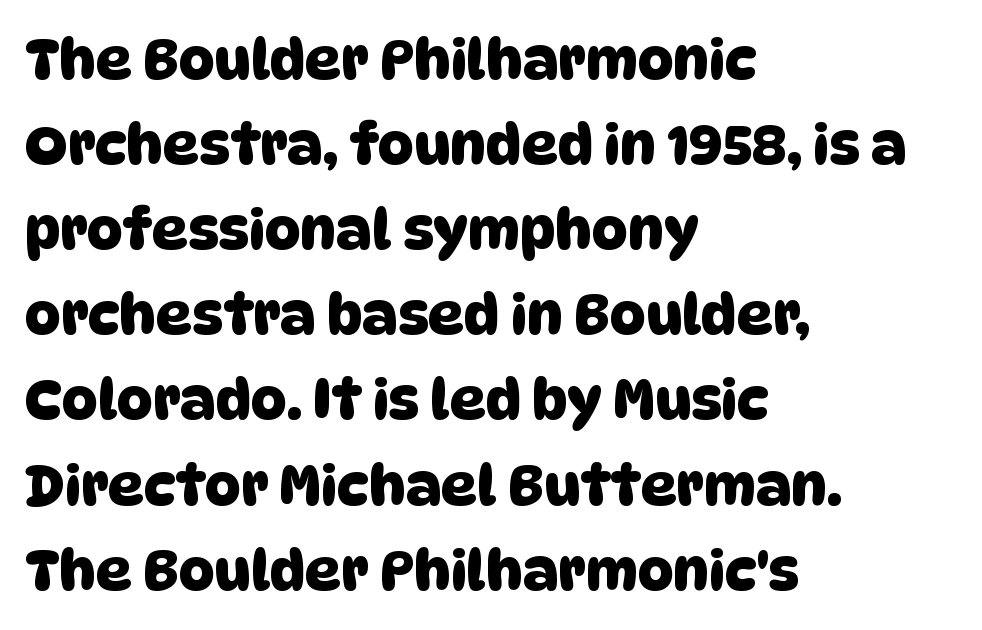
The image shows 56 px sans-serif type; set left-aligned, normal line spacing (1.52x), normal letter spacing, not underlined; low stroke contrast and a large x-height.
